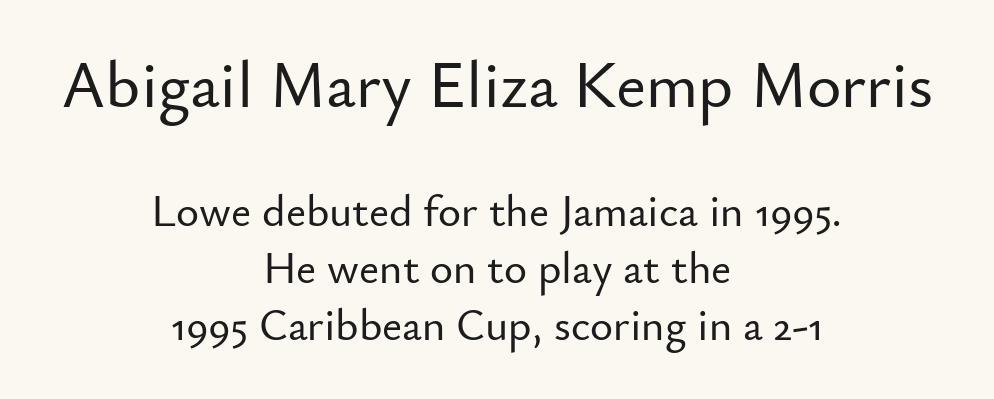
It's the straight-up-and-down kind of type. The letters sit at their default tracking, neither squeezed nor spread. The paragraph shown floats in the horizontal middle. Here the first block reads like a headline and the second like body copy.
